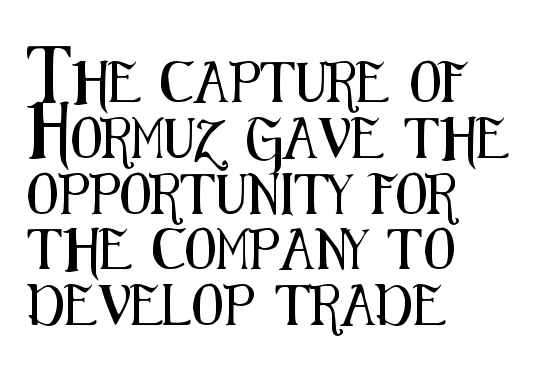
{"italic": "no", "width": "condensed", "stroke_contrast": "medium", "x_height": "medium", "monospaced": "no", "underline": "no", "align": "left", "line_spacing": "normal", "line_spacing_ratio": 1.36, "letter_spacing": "normal", "letter_spacing_em": 0.0, "glyph_px": 41}
